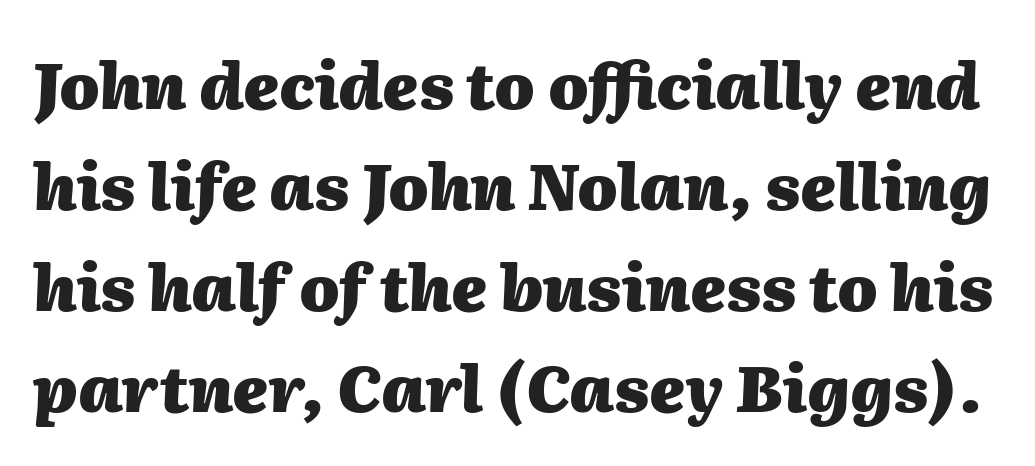
The characters look thick and weighty, a clear bold. Words float on clear page, feet unadorned. These lines are rendered in a variable-pitch font. Quick note: italic. Honestly, the row spacing looks completely unremarkable.
